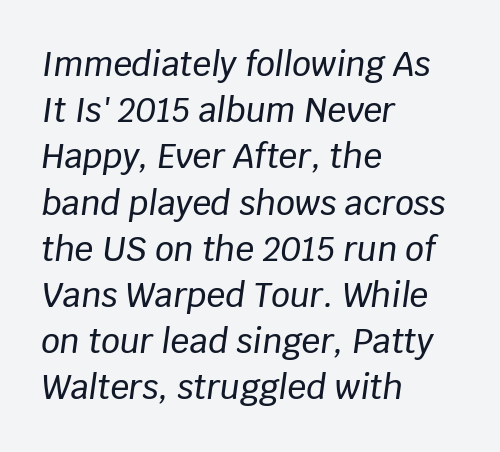
{"italic": "yes", "lean": "right", "slant_degrees": 8, "width": "normal", "stroke_contrast": "low", "x_height": "large", "monospaced": "no", "underline": "no", "align": "left", "line_spacing": "normal", "line_spacing_ratio": 1.4, "letter_spacing": "normal", "letter_spacing_em": 0.0, "glyph_px": 33}
